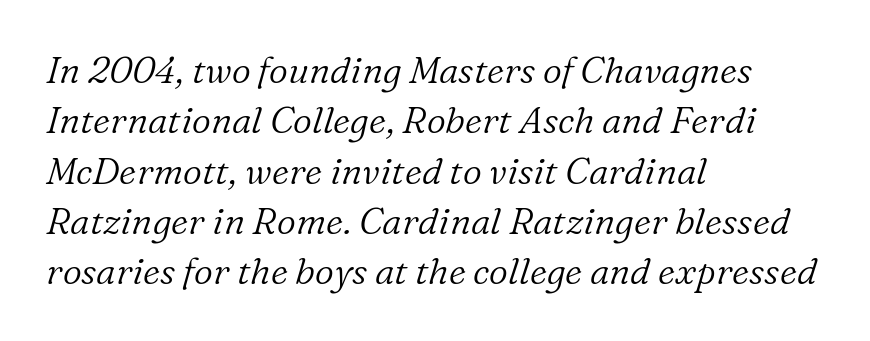
Q: Is the text bold? A: No.
Q: Is the text italic (slanted)? A: Yes, it leans right by about 16 degrees.
Q: Is the typeface a serif or a sans-serif typeface? A: Serif.
Q: Is the text underlined? A: No.
Q: How is the paragraph aligned? A: Left-aligned.
Q: Is the spacing between letters normal or unusually wide? A: Normal.
Q: Is the spacing between lines tight, normal or loose? A: Normal.
Q: Width (condensed, normal, or wide)? A: Normal.
Q: Stroke contrast? A: Low.
Q: x-height? A: Medium.
Q: Monospaced? A: No.
